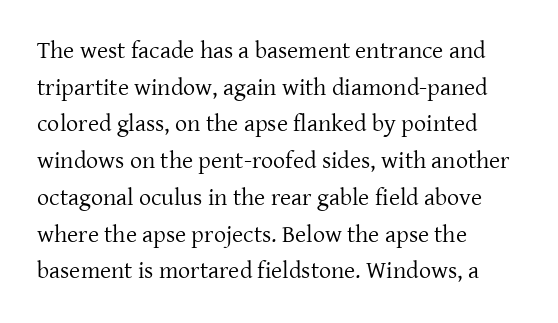
{"italic": "no", "bold": "no", "underline": "no", "align": "left", "line_spacing": "normal", "line_spacing_ratio": 1.53, "letter_spacing": "normal", "letter_spacing_em": 0.0, "glyph_px": 24}
